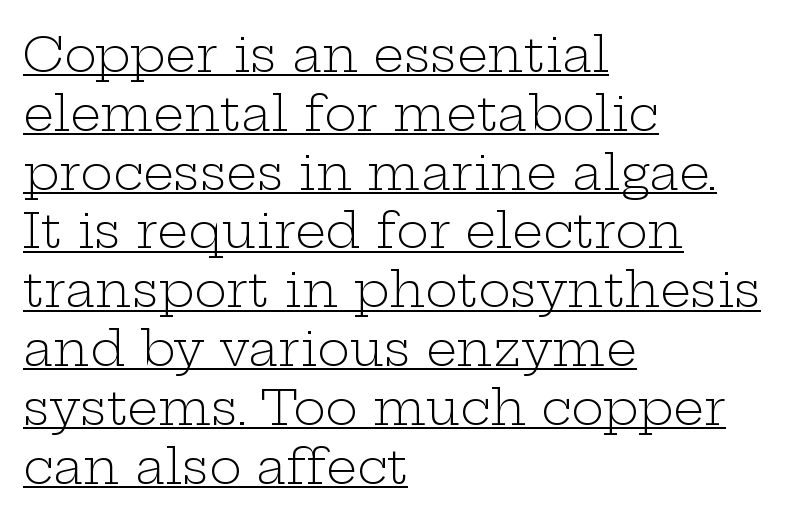
The image shows 49 px light, wide serif type, upright; set left-aligned, line spacing 1.2x, normal letter spacing, underlined; low stroke contrast and a medium x-height.
